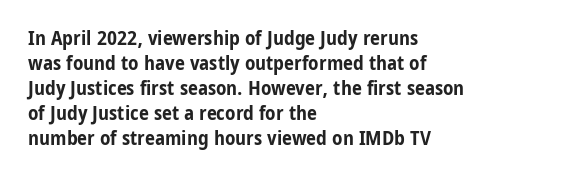
The image shows 20 px bold type, upright; set left-aligned, normal line spacing (1.25x), normal letter spacing, not underlined.
